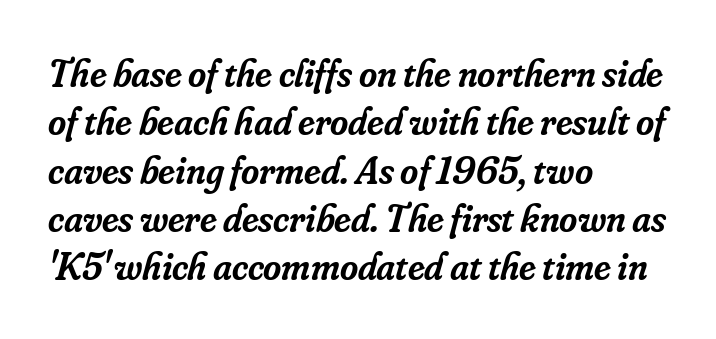
Q: Is the text bold? A: Semi-bold.
Q: Is the text italic (slanted)? A: Yes, it leans right by about 16 degrees.
Q: Is the typeface a serif or a sans-serif typeface? A: Serif.
Q: Is the text underlined? A: No.
Q: How is the paragraph aligned? A: Left-aligned.
Q: Is the spacing between letters normal or unusually wide? A: Normal.
Q: Width (condensed, normal, or wide)? A: Normal.
Q: Stroke contrast? A: Low.
Q: x-height? A: Small.
Q: Monospaced? A: No.
